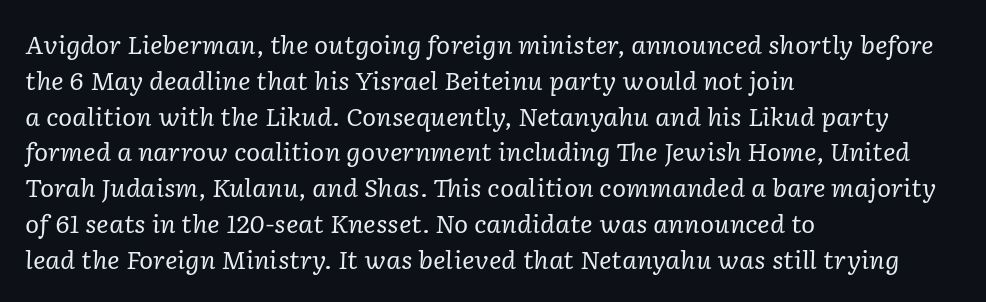
Q: Is the text bold? A: No.
Q: Is the text italic (slanted)? A: Yes, it leans right by about 2 degrees.
Q: Is the text underlined? A: No.
Q: How is the paragraph aligned? A: Left-aligned.
Q: Is the spacing between letters normal or unusually wide? A: Normal.
Q: Is the spacing between lines tight, normal or loose? A: Normal.
